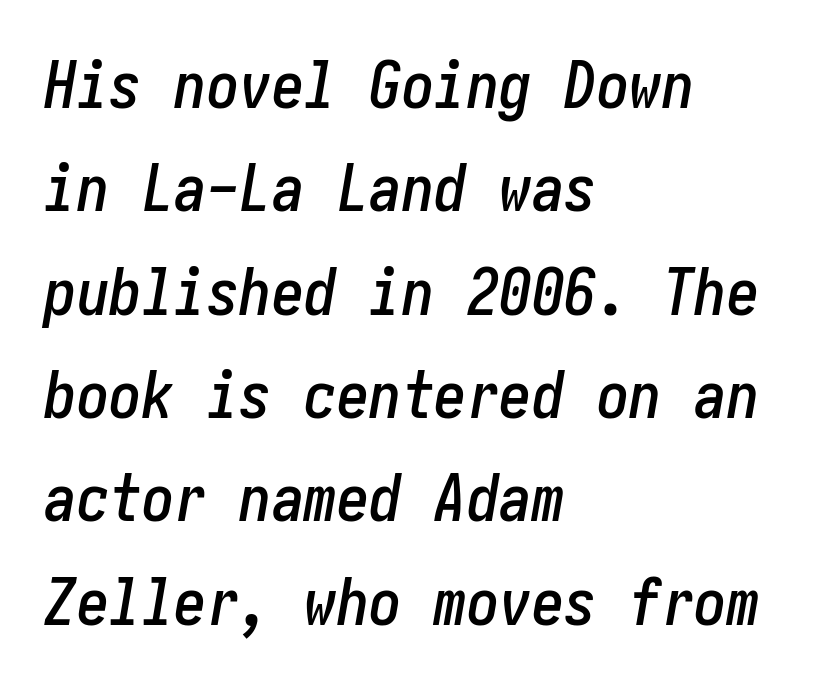
The text block is weighted toward the left margin, trailing off unevenly rightward. The space beneath each line is pristine and unruled. The font's italic variant was chosen for this text. How are the letters spaced? Ordinarily, with no added tracking. The passage shown stacks its lines at a standard gap.
